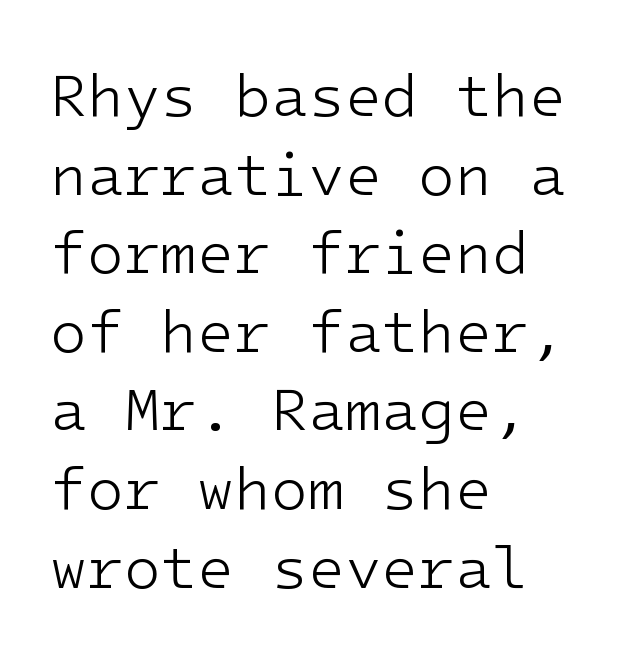
The image shows 60 px light sans-serif type, upright; set left-aligned, normal line spacing (1.31x), normal letter spacing, not underlined; low stroke contrast and a medium x-height.
